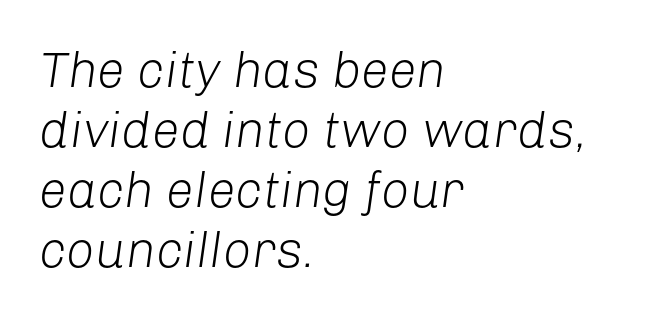
The image shows 50 px light type, italic (leaning right); set left-aligned, line spacing 1.2x, normal letter spacing, not underlined; low stroke contrast and a medium x-height.
